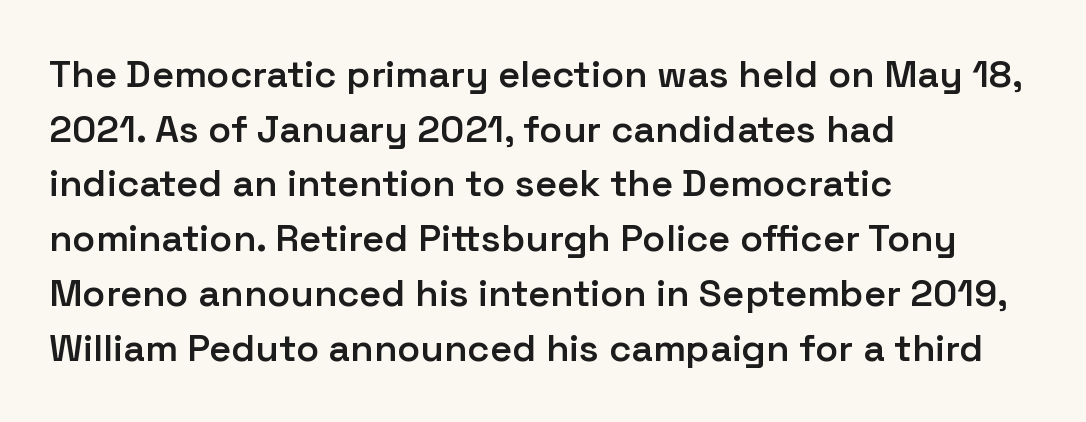
The image shows 38 px semibold sans-serif type, upright; set left-aligned, normal line spacing (1.44x), normal letter spacing, not underlined; low stroke contrast and a medium x-height.
